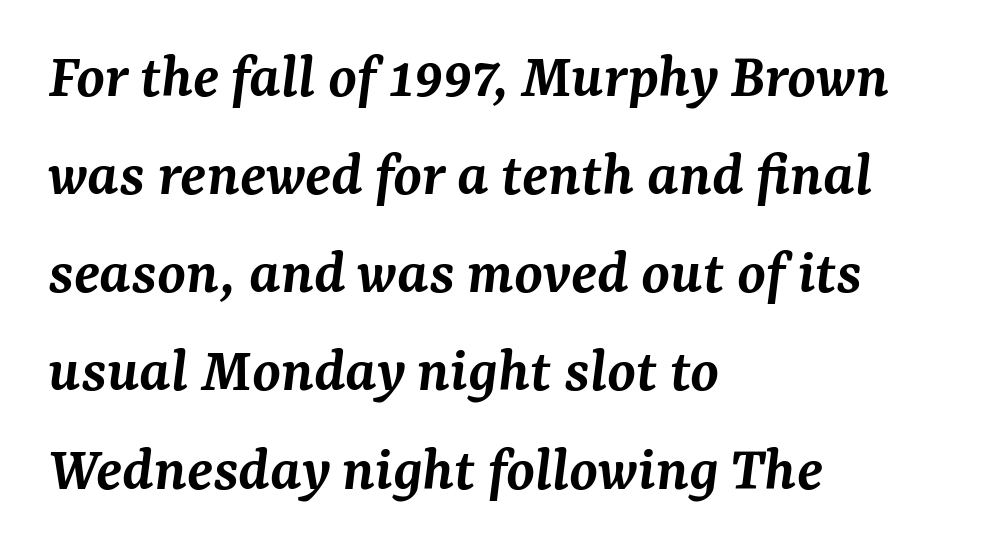
The specimen omits any rule beneath the text block's lines. Short note: letters normally spaced. Line spacing here is normal. The typesetting leans somewhat heavy: a semibold. The letters advance in unequal steps, a hallmark of proportional type. The passage shown leans; its letterforms are oblique.
